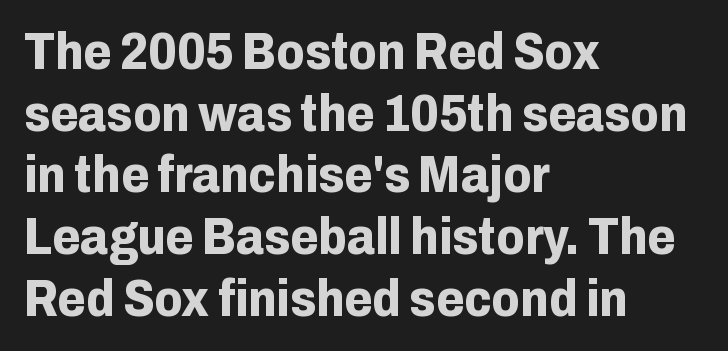
{"serif": "no", "italic": "no", "bold": "yes", "weight": "bold", "width": "normal", "stroke_contrast": "low", "x_height": "medium", "monospaced": "no", "underline": "no", "align": "left", "line_spacing_ratio": 1.21, "letter_spacing": "normal", "letter_spacing_em": 0.0, "glyph_px": 51}
